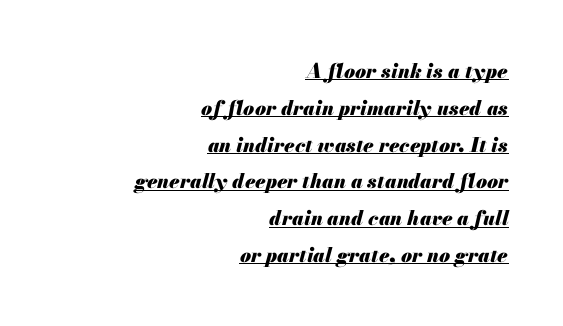
The sample's only ornament is a line tracing under the words. What stands out about the letter spacing? Nothing — it is the standard amount. Is the type slanted? Yes — the strokes lean at a clear angle. Does the copy run flush right? Yes — the right margin is perfectly even.
